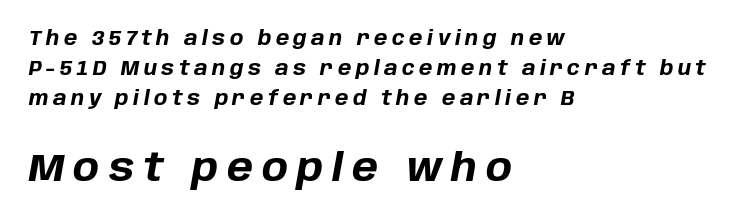
Q: Is the text bold? A: Yes.
Q: Is the text italic (slanted)? A: Yes, it leans right by about 10 degrees.
Q: Is the text underlined? A: No.
Q: How is the paragraph aligned? A: Left-aligned.
Q: Is the spacing between letters normal or unusually wide? A: Unusually wide.
Q: Is the spacing between lines tight, normal or loose? A: Normal.
Q: Which block of text is set in a larger size, the first (top) or the second (bottom)? A: The second (bottom) one.
Q: Width (condensed, normal, or wide)? A: Normal.
Q: Stroke contrast? A: Low.
Q: x-height? A: Large.
Q: Monospaced? A: No.
